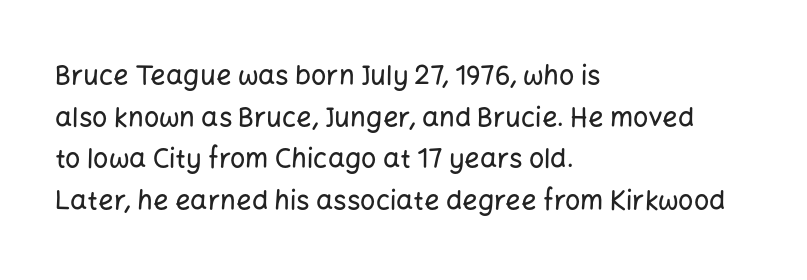
A typesetter would call this zero additional tracking. Line beginnings align vertically; line endings do not. The leading is moderate, giving the passage an even texture. No italicization has been applied; the sample stays upright. This rendering features lettering with no underline.
